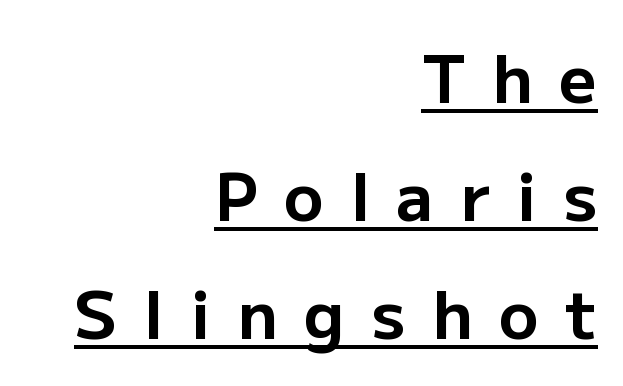
The passage is arranged like a letterhead date or caption credit — flush right. This rendering widens character spacing well past its baseline value. The passage shown is typed in a proportional face where columns would drift. Posture: straight, roman, zero tilt. The words here are underlined.
